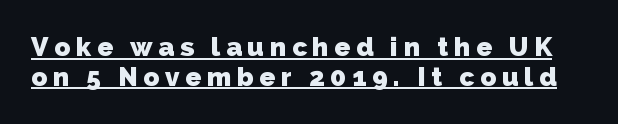
On the weight axis this lands at bold, roughly 700. The rendering uses a small line-height, squeezing the rows. These characters rest on top of a visible drawn line. Substantial extra tracking has been applied to these lines.
